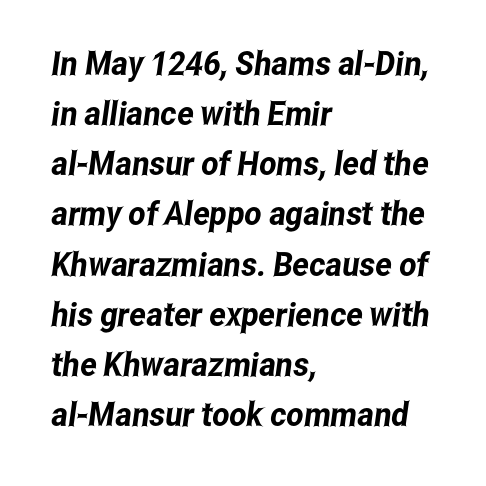
{"serif": "no", "width": "condensed", "stroke_contrast": "low", "x_height": "medium", "monospaced": "no", "underline": "no", "align": "left", "line_spacing": "normal", "line_spacing_ratio": 1.52, "letter_spacing": "normal", "letter_spacing_em": 0.0, "glyph_px": 33}
